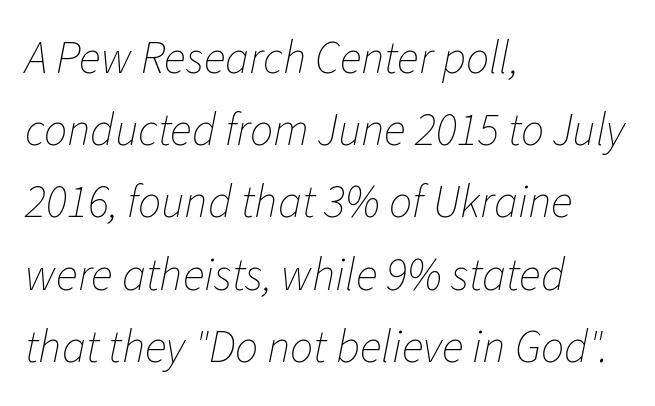
Varying glyph widths throughout — classic text-font behaviour. There's an unmistakable incline to the writing here. Regular leading. Think standard paragraph weight, or any step lighter than that. Does the copy run flush right? No — it runs flush left. These lines keep a tight, regular rhythm from letter to letter.
